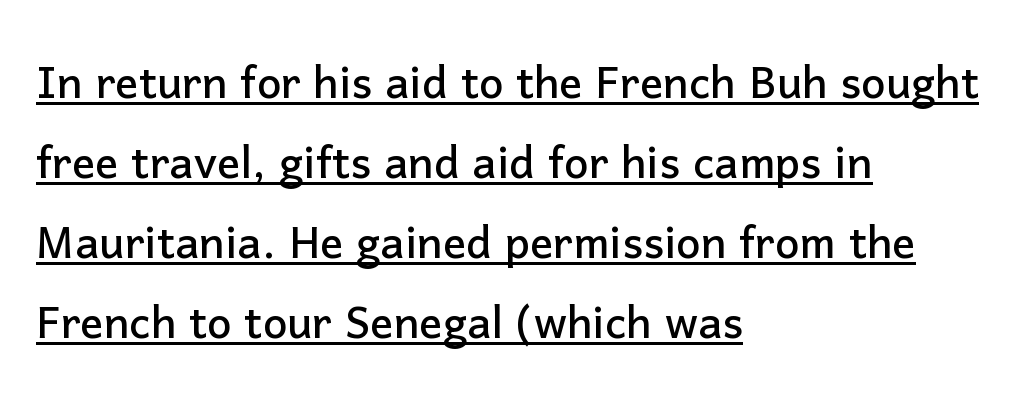
The letters advance in unequal steps, a hallmark of proportional type. Does the leading feel generous? No, just average. Examine the stroke ends and you'll find no serifs. Has an underline been added? It has.
